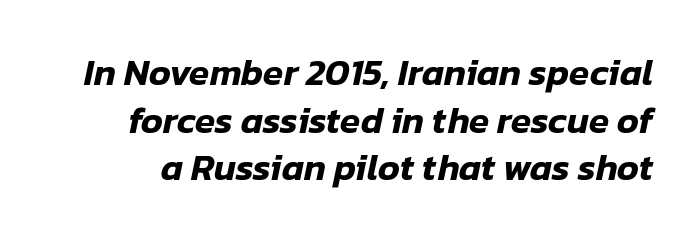
These lines keep a tight, regular rhythm from letter to letter. Anything drawn beneath the words? Only blank space. These lines are rendered in a variable-pitch font. Rows of type keep a routine distance in the vertical direction.
